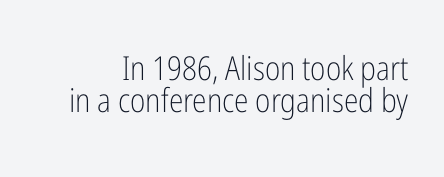
The image shows 33 px light, condensed sans-serif type, upright; set tight line spacing (0.96x), normal letter spacing, not underlined; low stroke contrast and a medium x-height.
